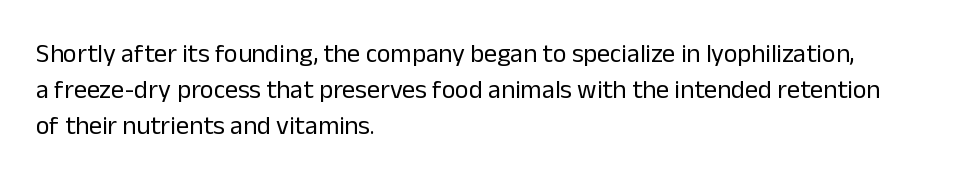
{"italic": "no", "bold": "no", "underline": "no", "align": "left", "line_spacing": "normal", "line_spacing_ratio": 1.39, "letter_spacing": "normal", "letter_spacing_em": 0.0, "glyph_px": 26}
